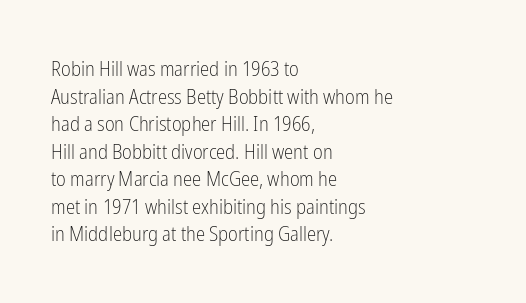
The image shows 21 px text type, upright; set left-aligned, normal line spacing (1.31x), normal letter spacing, not underlined.
